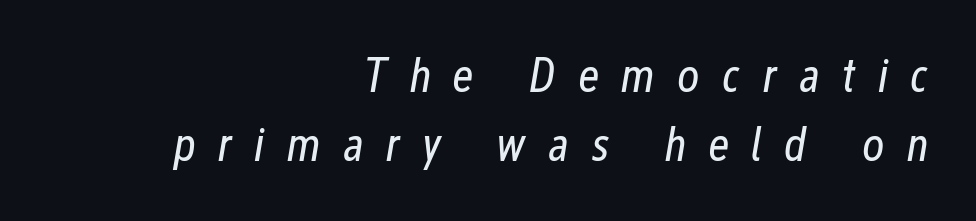
Q: Is the text bold? A: No.
Q: Is the text italic (slanted)? A: Yes, it leans right by about 12 degrees.
Q: Is the text underlined? A: No.
Q: How is the paragraph aligned? A: Right-aligned.
Q: Is the spacing between letters normal or unusually wide? A: Unusually wide.
Q: Is the spacing between lines tight, normal or loose? A: Normal.
Q: Width (condensed, normal, or wide)? A: Condensed.
Q: Stroke contrast? A: Low.
Q: x-height? A: Medium.
Q: Monospaced? A: No.
